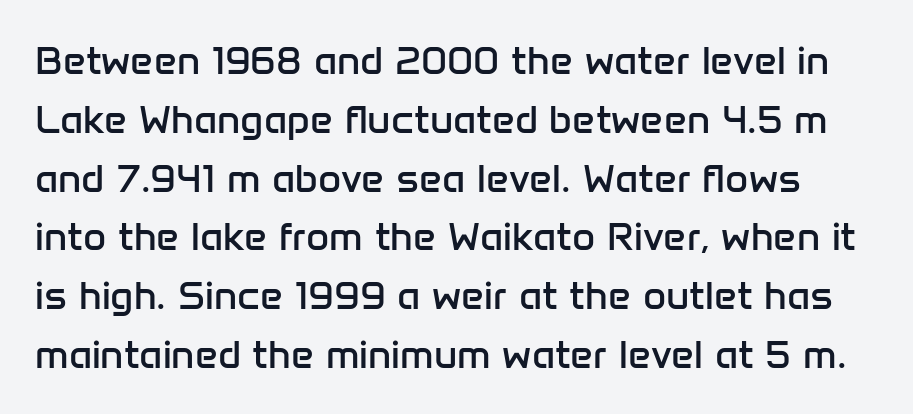
Q: Is the text bold? A: No.
Q: Is the text italic (slanted)? A: No, it is upright.
Q: Is the typeface a serif or a sans-serif typeface? A: Sans-serif.
Q: Is the text underlined? A: No.
Q: Is the spacing between letters normal or unusually wide? A: Normal.
Q: Is the spacing between lines tight, normal or loose? A: Normal.
Q: Width (condensed, normal, or wide)? A: Normal.
Q: Stroke contrast? A: Low.
Q: x-height? A: Medium.
Q: Monospaced? A: No.
